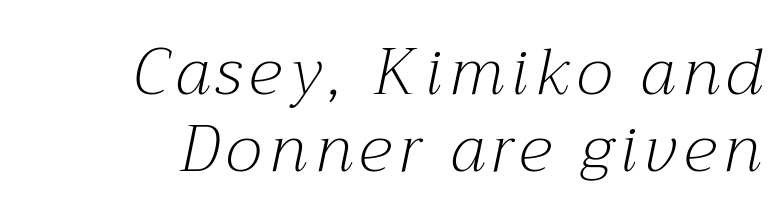
{"serif": "yes", "italic": "yes", "lean": "right", "slant_degrees": 12, "bold": "no", "weight": "light", "width": "normal", "stroke_contrast": "medium", "x_height": "medium", "monospaced": "no", "underline": "no", "align": "right", "line_spacing_ratio": 1.18, "glyph_px": 65}
